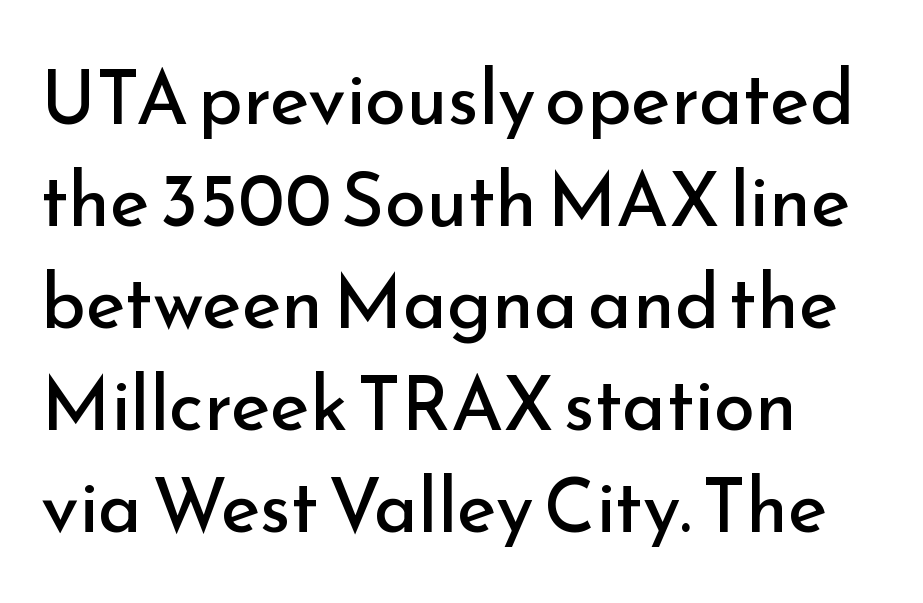
{"serif": "no", "italic": "no", "bold": "no", "weight": "regular", "width": "normal", "stroke_contrast": "low", "x_height": "small", "monospaced": "no", "underline": "no", "align": "left", "line_spacing": "normal", "line_spacing_ratio": 1.36, "letter_spacing": "normal", "letter_spacing_em": 0.0, "glyph_px": 75}
